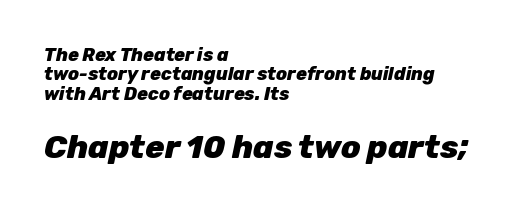
The image shows 32 px heavy type, italic (leaning right); set left-aligned, tight line spacing (1.08x), normal letter spacing, not underlined; the second (bottom) block is 1.78x larger; low stroke contrast and a medium x-height.
